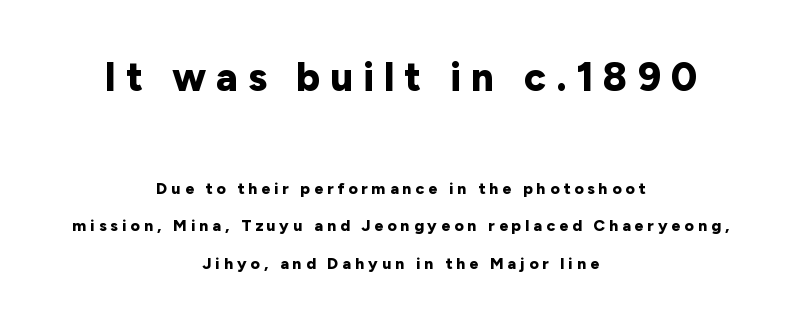
Q: Is the text bold? A: Yes.
Q: Is the text italic (slanted)? A: No, it is upright.
Q: Is the typeface a serif or a sans-serif typeface? A: Sans-serif.
Q: Is the text underlined? A: No.
Q: How is the paragraph aligned? A: Centered.
Q: Is the spacing between letters normal or unusually wide? A: Unusually wide.
Q: Is the spacing between lines tight, normal or loose? A: Loose.
Q: Which block of text is set in a larger size, the first (top) or the second (bottom)? A: The first (top) one.
Q: Width (condensed, normal, or wide)? A: Normal.
Q: Stroke contrast? A: Low.
Q: x-height? A: Medium.
Q: Monospaced? A: No.
